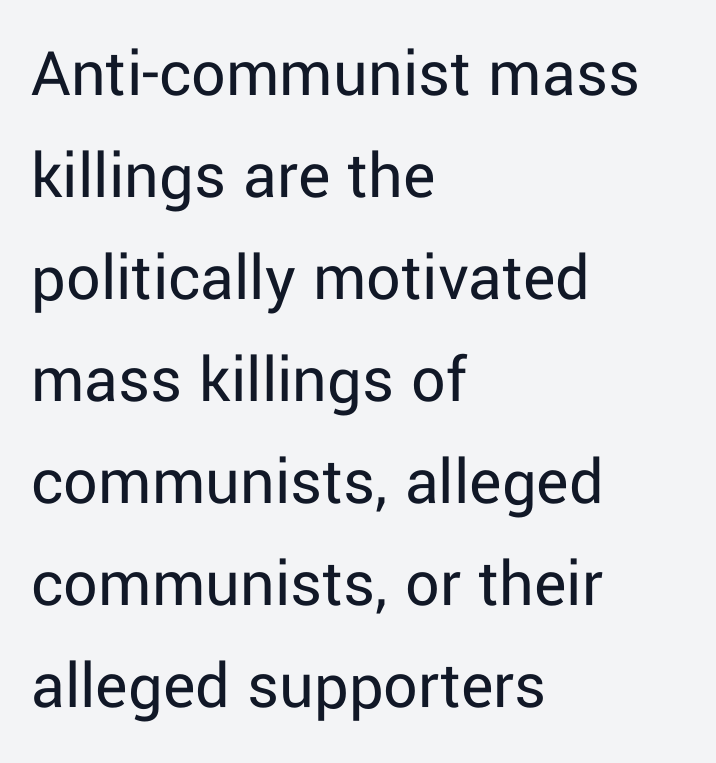
Q: Is the text bold? A: No.
Q: Is the text italic (slanted)? A: No, it is upright.
Q: Is the typeface a serif or a sans-serif typeface? A: Sans-serif.
Q: Is the text underlined? A: No.
Q: How is the paragraph aligned? A: Left-aligned.
Q: Is the spacing between letters normal or unusually wide? A: Normal.
Q: Is the spacing between lines tight, normal or loose? A: Normal.
Q: Width (condensed, normal, or wide)? A: Normal.
Q: Stroke contrast? A: Low.
Q: x-height? A: Medium.
Q: Monospaced? A: No.
